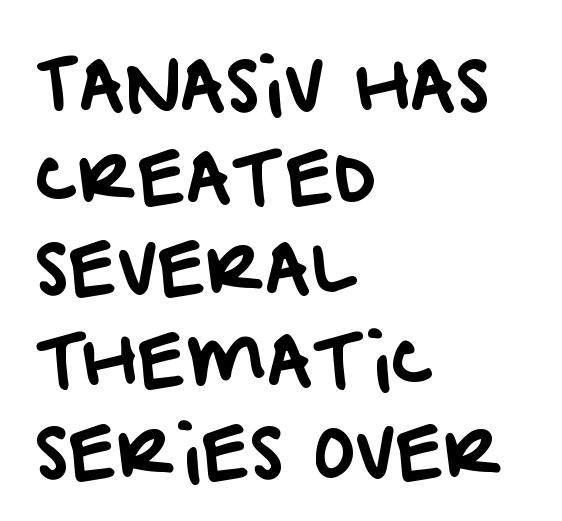
Q: Is the typeface a serif or a sans-serif typeface? A: Sans-serif.
Q: Is the text underlined? A: No.
Q: How is the paragraph aligned? A: Left-aligned.
Q: Is the spacing between letters normal or unusually wide? A: Normal.
Q: Is the spacing between lines tight, normal or loose? A: Normal.
Q: Width (condensed, normal, or wide)? A: Normal.
Q: Stroke contrast? A: Low.
Q: x-height? A: Large.
Q: Monospaced? A: No.
